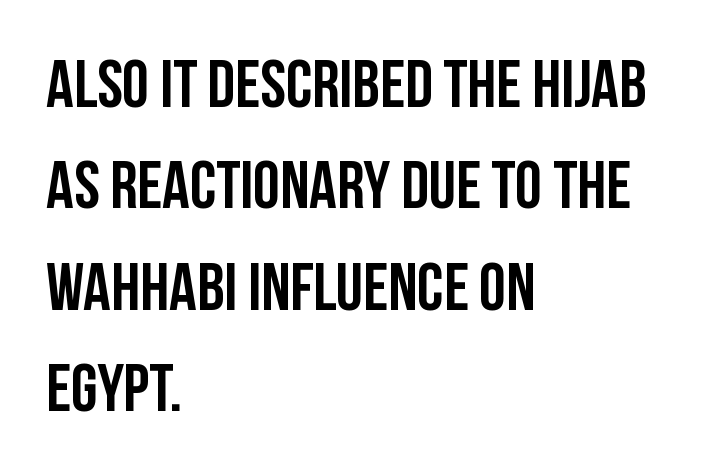
Q: Is the text italic (slanted)? A: No, it is upright.
Q: Is the typeface a serif or a sans-serif typeface? A: Sans-serif.
Q: Is the text underlined? A: No.
Q: How is the paragraph aligned? A: Left-aligned.
Q: Is the spacing between letters normal or unusually wide? A: Normal.
Q: Is the spacing between lines tight, normal or loose? A: Normal.
Q: Width (condensed, normal, or wide)? A: Condensed.
Q: Stroke contrast? A: Low.
Q: x-height? A: Large.
Q: Monospaced? A: No.
